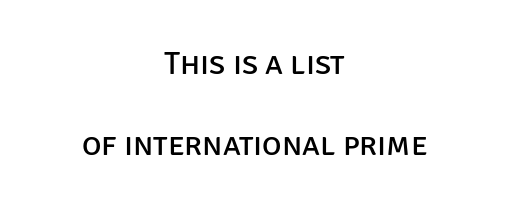
Baseline-to-baseline distance is far greater than the letter height. Characters remain perfectly vertical along every line. Weight: not bold — regular or lighter. Compared with a flush-left layout, this one balances lines on the center instead. The text was rendered using a sans face with plain stroke endings. Looks like regular typesetting: each glyph gets only the width it needs.
